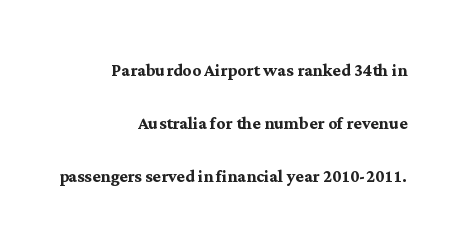
Plain, unruled lines of type. Nope, not italic — everything's standing straight. Leading: increased. On the weight axis this lands at bold, roughly 700.
